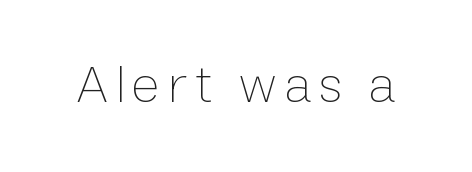
The image shows 54 px thin type, upright; set not underlined; low stroke contrast and a medium x-height.
